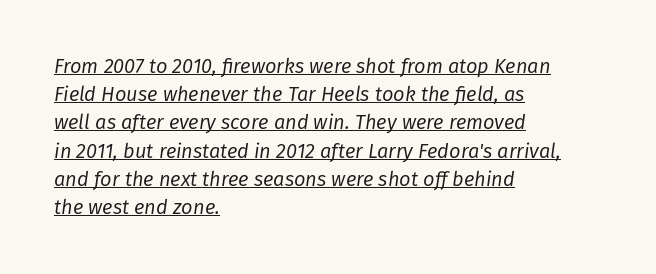
What decoration does the sample have? An underline. Horizontal bands of white between lines are of average thickness. No heavy texture on the line: the type isn't bold. Each line starts at the same left margin while the right side varies. If you drew a line through each stem, it would be angled. Spacing between characters is what you'd get straight out of the box.
